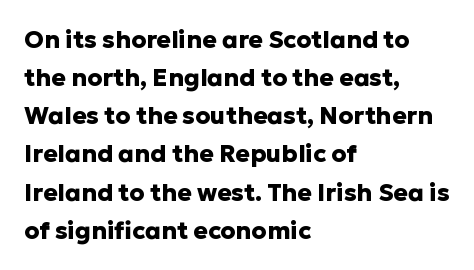
Any mark beneath the type? The region is blank. The letters stand upright; this is a roman face. The type is set solid horizontally, with unmodified tracking. Which margin do the lines hug? The left one — the right edge is uneven. The rendering uses a bold face; every stroke is thick and dark.
